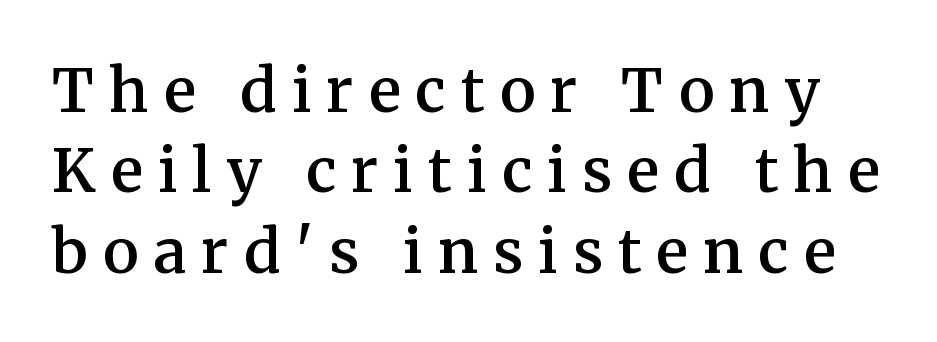
{"serif": "yes", "italic": "no", "bold": "semi", "weight": "semibold", "width": "normal", "stroke_contrast": "medium", "x_height": "medium", "monospaced": "no", "underline": "no", "line_spacing": "normal", "line_spacing_ratio": 1.34, "letter_spacing": "wide", "letter_spacing_em": 0.25, "glyph_px": 60}
